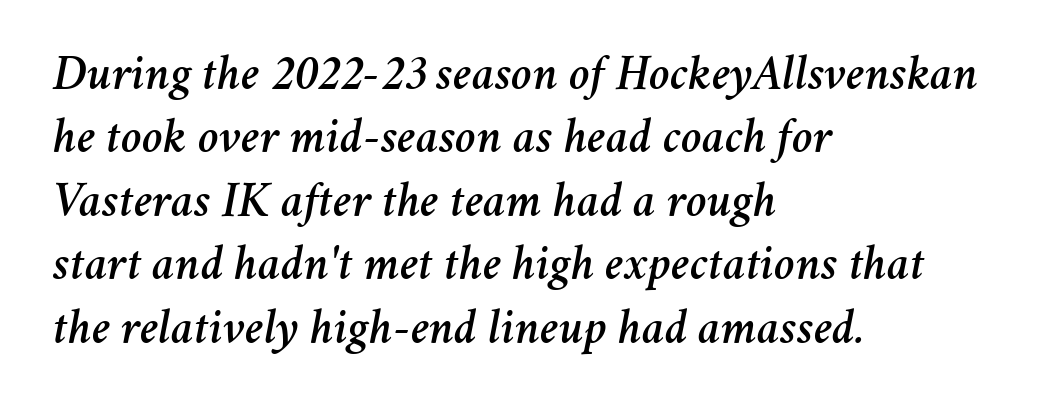
Q: Is the text italic (slanted)? A: Yes, it leans right by about 11 degrees.
Q: Is the text underlined? A: No.
Q: How is the paragraph aligned? A: Left-aligned.
Q: Is the spacing between letters normal or unusually wide? A: Normal.
Q: Is the spacing between lines tight, normal or loose? A: Normal.
Q: Width (condensed, normal, or wide)? A: Normal.
Q: Stroke contrast? A: Medium.
Q: x-height? A: Medium.
Q: Monospaced? A: No.
